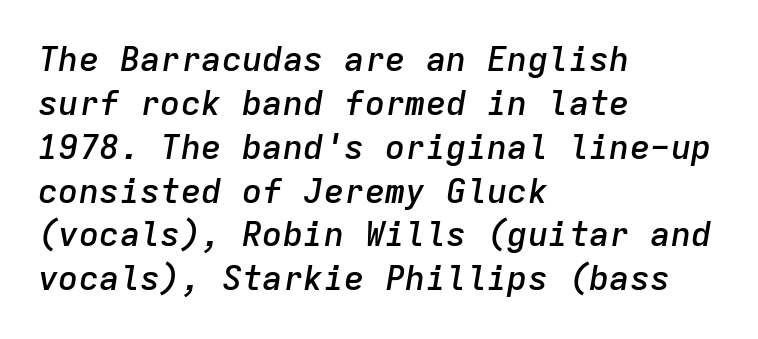
The image shows 34 px semibold type, italic (leaning right), monospaced; set left-aligned, normal line spacing (1.29x), normal letter spacing, not underlined; low stroke contrast and a medium x-height.
